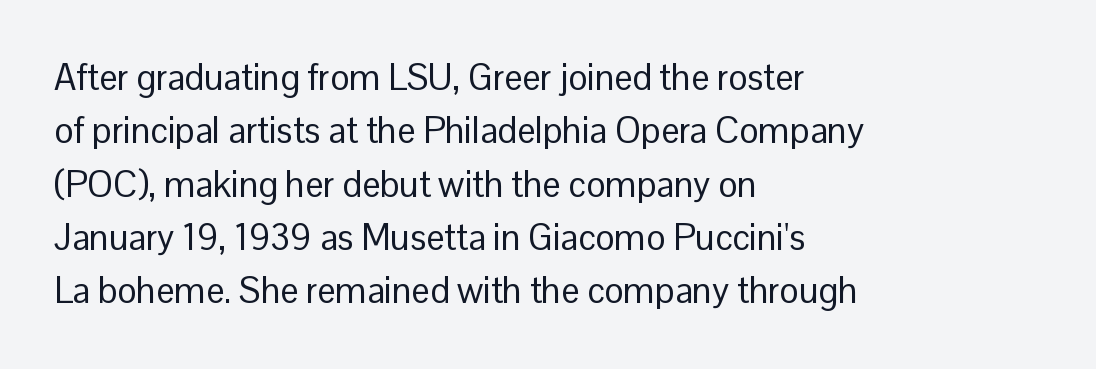
{"serif": "no", "italic": "no", "bold": "no", "weight": "regular", "width": "normal", "stroke_contrast": "low", "x_height": "medium", "monospaced": "no", "underline": "no", "align": "left", "line_spacing": "normal", "line_spacing_ratio": 1.48, "letter_spacing": "normal", "letter_spacing_em": 0.0, "glyph_px": 36}
